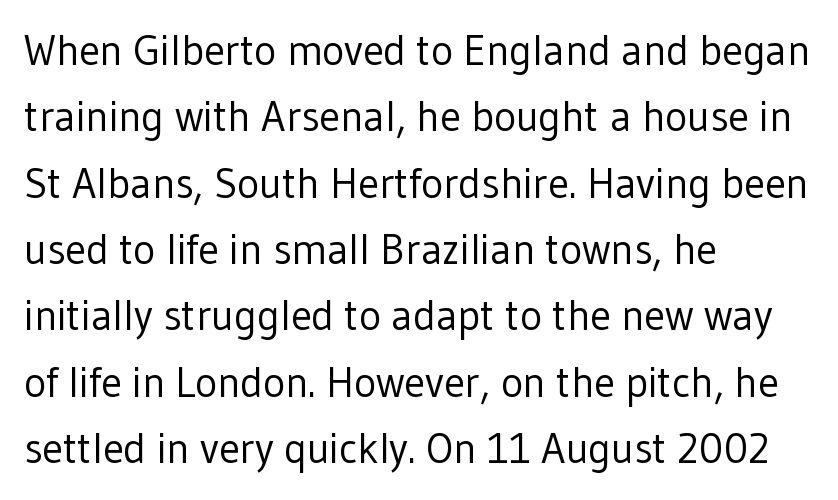
Q: Is the text bold? A: No.
Q: Is the text italic (slanted)? A: No, it is upright.
Q: Is the typeface a serif or a sans-serif typeface? A: Sans-serif.
Q: Is the text underlined? A: No.
Q: How is the paragraph aligned? A: Left-aligned.
Q: Is the spacing between letters normal or unusually wide? A: Normal.
Q: Is the spacing between lines tight, normal or loose? A: Normal.
Q: Width (condensed, normal, or wide)? A: Normal.
Q: Stroke contrast? A: Low.
Q: x-height? A: Medium.
Q: Monospaced? A: No.
